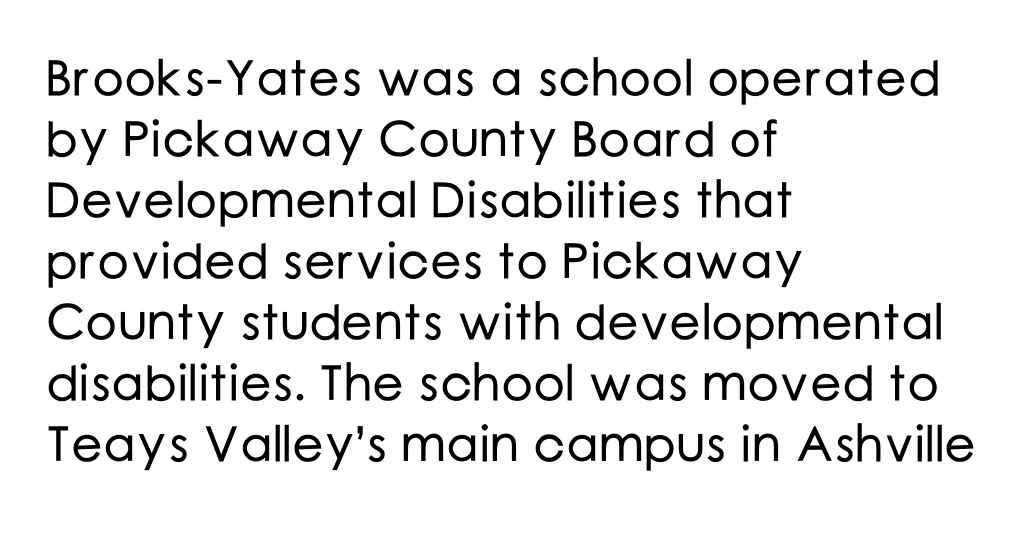
Do the letters lean? They stand straight. Characters follow at the spacing the type designer built in. Clear beneath every line of the passage. Font category for this specimen: sans-serif. If you drew a ruler down the left edge, every line would touch it.
